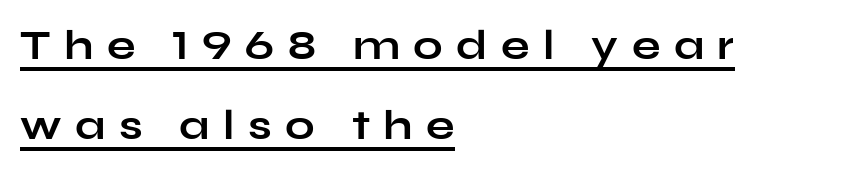
{"serif": "no", "italic": "no", "bold": "yes", "weight": "bold", "width": "wide", "stroke_contrast": "low", "x_height": "medium", "monospaced": "no", "underline": "yes", "align": "left", "line_spacing": "loose", "line_spacing_ratio": 1.91, "letter_spacing": "wide", "letter_spacing_em": 0.32, "glyph_px": 42}
